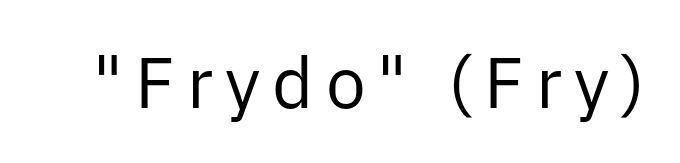
{"serif": "no", "italic": "no", "bold": "no", "weight": "regular", "width": "normal", "stroke_contrast": "low", "x_height": "medium", "monospaced": "no", "underline": "no", "glyph_px": 71}
